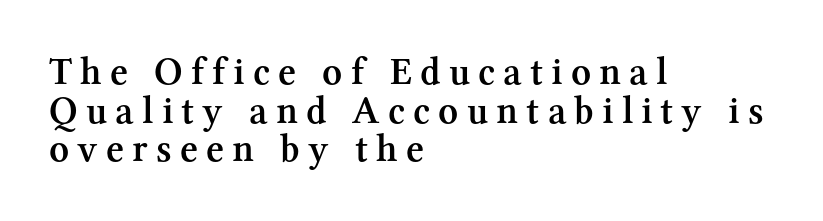
Q: Is the text bold? A: Semi-bold.
Q: Is the text italic (slanted)? A: No, it is upright.
Q: Is the typeface a serif or a sans-serif typeface? A: Serif.
Q: Is the text underlined? A: No.
Q: How is the paragraph aligned? A: Left-aligned.
Q: Is the spacing between letters normal or unusually wide? A: Unusually wide.
Q: Is the spacing between lines tight, normal or loose? A: Tight.
Q: Width (condensed, normal, or wide)? A: Normal.
Q: Stroke contrast? A: Medium.
Q: x-height? A: Medium.
Q: Monospaced? A: No.
